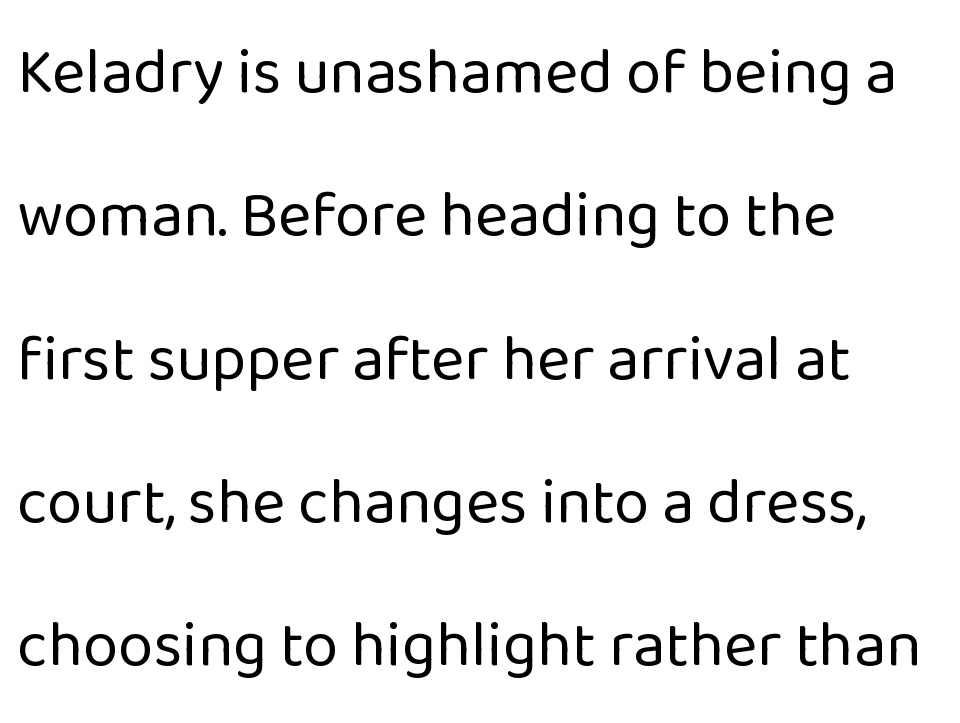
Q: Is the text bold? A: No.
Q: Is the text italic (slanted)? A: No, it is upright.
Q: Is the typeface a serif or a sans-serif typeface? A: Sans-serif.
Q: Is the text underlined? A: No.
Q: How is the paragraph aligned? A: Left-aligned.
Q: Is the spacing between letters normal or unusually wide? A: Normal.
Q: Is the spacing between lines tight, normal or loose? A: Loose.
Q: Width (condensed, normal, or wide)? A: Normal.
Q: Stroke contrast? A: Low.
Q: x-height? A: Medium.
Q: Monospaced? A: No.
